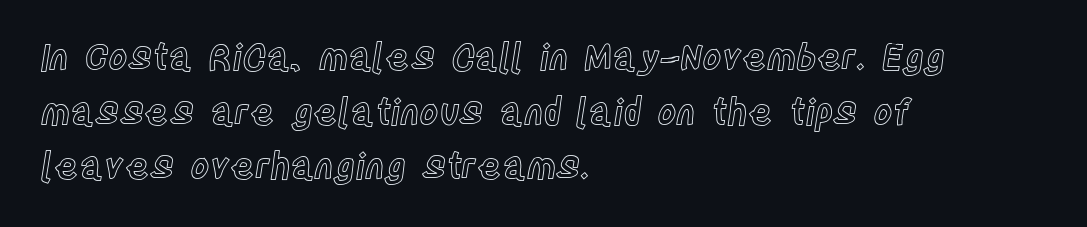
The image shows 36 px condensed type; set left-aligned, normal line spacing (1.52x), normal letter spacing, not underlined; a large x-height.
